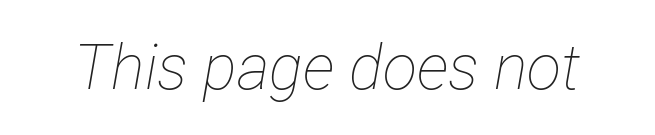
The image shows 63 px thin, condensed type, italic (leaning right); set normal letter spacing, not underlined; low stroke contrast and a medium x-height.
